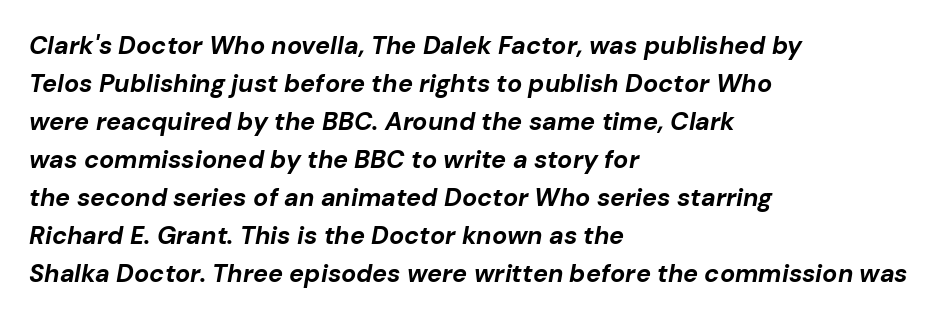
{"italic": "yes", "lean": "right", "slant_degrees": 10, "bold": "yes", "underline": "no", "align": "left", "line_spacing": "normal", "line_spacing_ratio": 1.52, "letter_spacing": "normal", "letter_spacing_em": 0.0, "glyph_px": 25}
